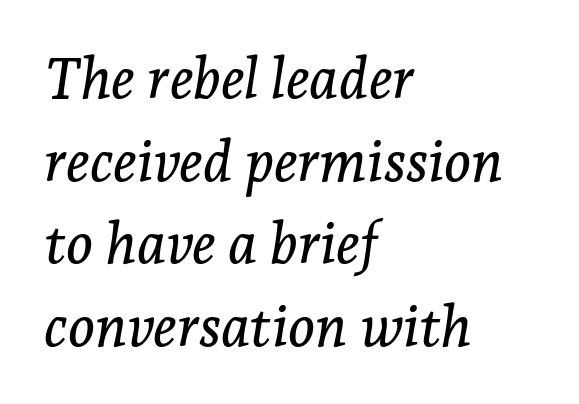
Q: Is the text italic (slanted)? A: Yes, it leans right by about 7 degrees.
Q: Is the typeface a serif or a sans-serif typeface? A: Serif.
Q: Is the text underlined? A: No.
Q: How is the paragraph aligned? A: Left-aligned.
Q: Is the spacing between letters normal or unusually wide? A: Normal.
Q: Is the spacing between lines tight, normal or loose? A: Normal.
Q: Width (condensed, normal, or wide)? A: Normal.
Q: Stroke contrast? A: Low.
Q: x-height? A: Medium.
Q: Monospaced? A: No.
